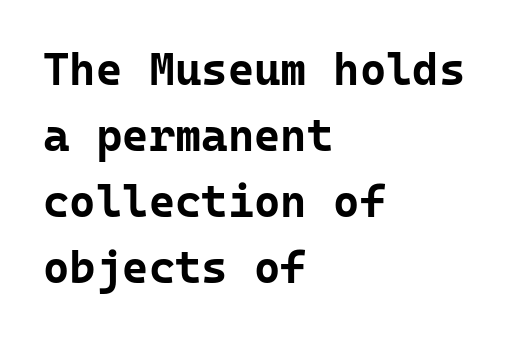
Q: Is the text bold? A: Yes.
Q: Is the text italic (slanted)? A: No, it is upright.
Q: Is the typeface a serif or a sans-serif typeface? A: Sans-serif.
Q: Is the text underlined? A: No.
Q: How is the paragraph aligned? A: Left-aligned.
Q: Is the spacing between letters normal or unusually wide? A: Normal.
Q: Is the spacing between lines tight, normal or loose? A: Normal.
Q: Width (condensed, normal, or wide)? A: Normal.
Q: Stroke contrast? A: Low.
Q: x-height? A: Medium.
Q: Monospaced? A: Yes.
